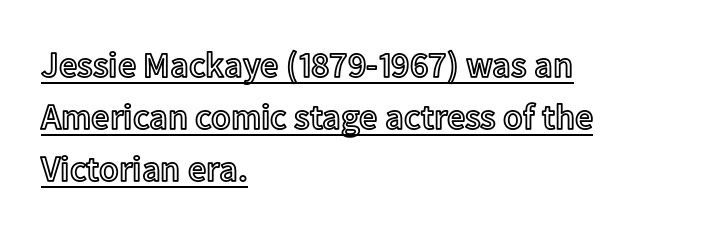
Q: Is the text italic (slanted)? A: No, it is upright.
Q: Is the text underlined? A: Yes.
Q: How is the paragraph aligned? A: Left-aligned.
Q: Is the spacing between letters normal or unusually wide? A: Normal.
Q: Is the spacing between lines tight, normal or loose? A: Normal.
Q: Width (condensed, normal, or wide)? A: Normal.
Q: x-height? A: Medium.
Q: Monospaced? A: No.
